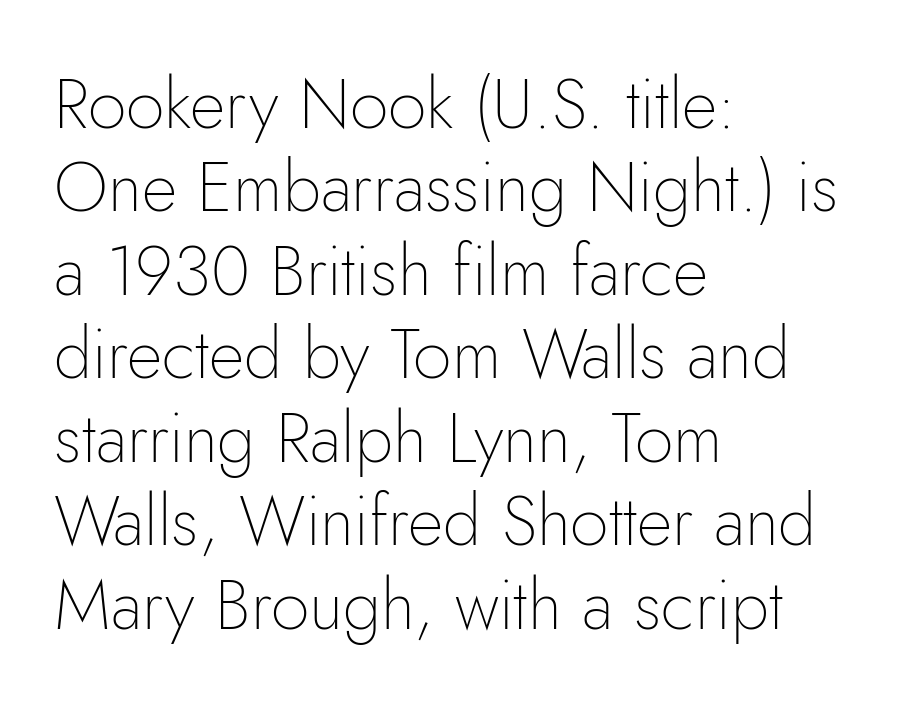
Q: Is the text bold? A: No.
Q: Is the text italic (slanted)? A: No, it is upright.
Q: Is the typeface a serif or a sans-serif typeface? A: Sans-serif.
Q: Is the text underlined? A: No.
Q: How is the paragraph aligned? A: Left-aligned.
Q: Is the spacing between letters normal or unusually wide? A: Normal.
Q: Width (condensed, normal, or wide)? A: Normal.
Q: Stroke contrast? A: Low.
Q: x-height? A: Small.
Q: Monospaced? A: No.
